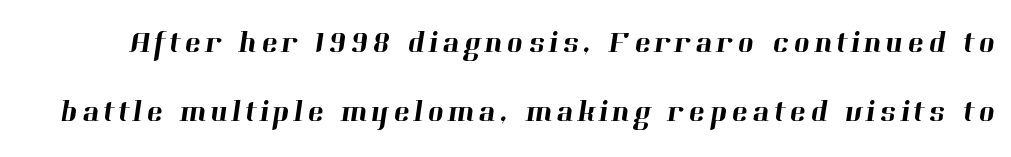
Q: Is the typeface a serif or a sans-serif typeface? A: Serif.
Q: Is the text underlined? A: No.
Q: Is the spacing between lines tight, normal or loose? A: Loose.
Q: Width (condensed, normal, or wide)? A: Normal.
Q: Stroke contrast? A: High.
Q: x-height? A: Medium.
Q: Monospaced? A: No.
